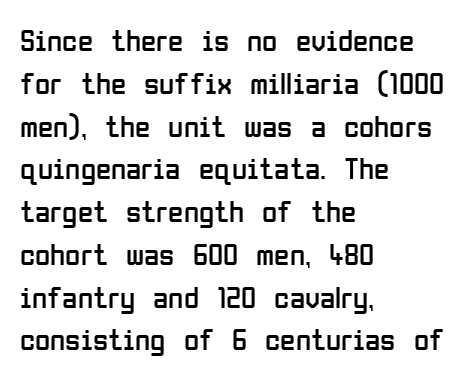
{"serif": "no", "italic": "no", "bold": "no", "weight": "regular", "width": "condensed", "stroke_contrast": "low", "x_height": "medium", "monospaced": "no", "underline": "no", "align": "left", "line_spacing": "normal", "line_spacing_ratio": 1.38, "letter_spacing": "normal", "letter_spacing_em": 0.0, "glyph_px": 31}
